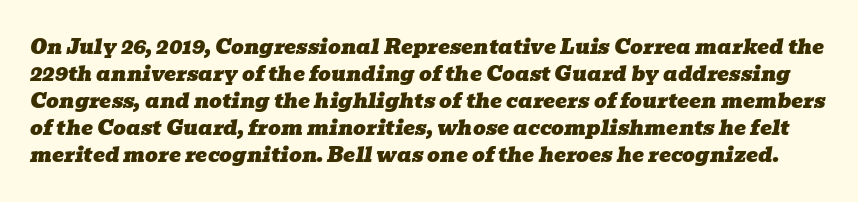
Students, observe: this is what conventionally led text looks like. Just letters on the line, the space beneath them empty. Caption: standard tracking, unaltered. The face used here has a pronounced slope to its letters.
